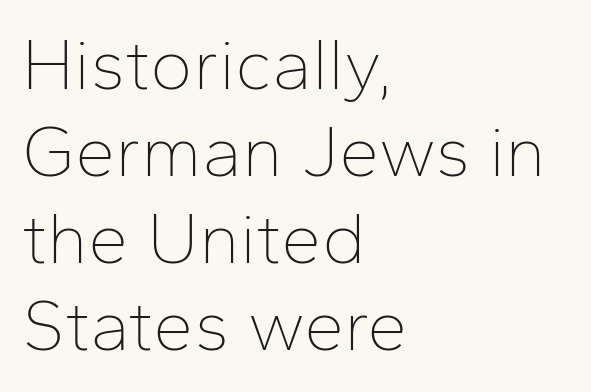
The image shows 72 px thin sans-serif type, upright; set left-aligned, line spacing 1.21x, normal letter spacing, not underlined; low stroke contrast and a medium x-height.
